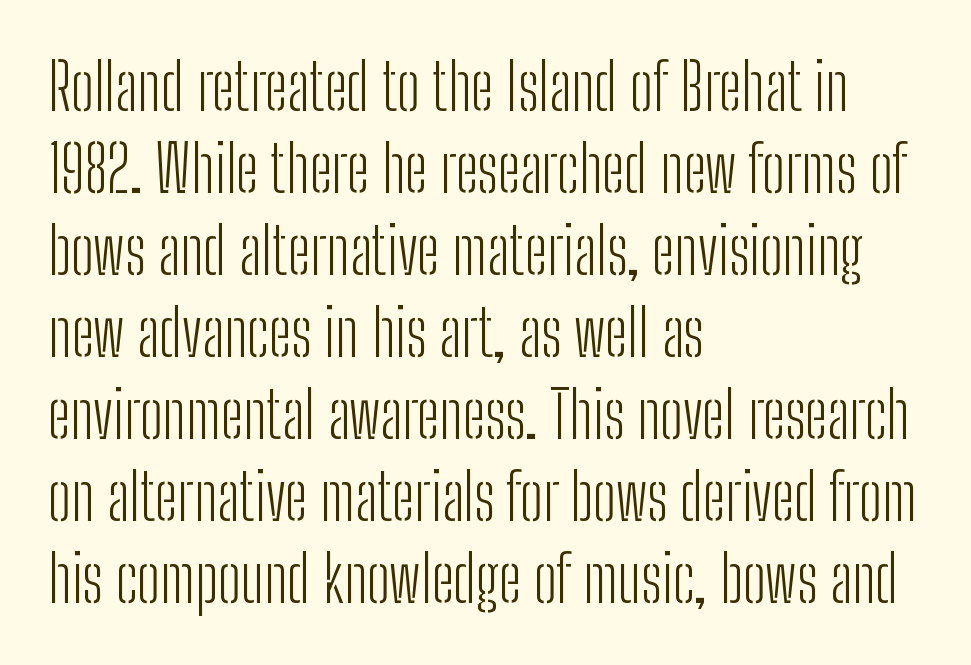
The image shows 64 px light, condensed sans-serif type, upright; set left-aligned, normal line spacing (1.28x), normal letter spacing, not underlined; low stroke contrast and a medium x-height.
